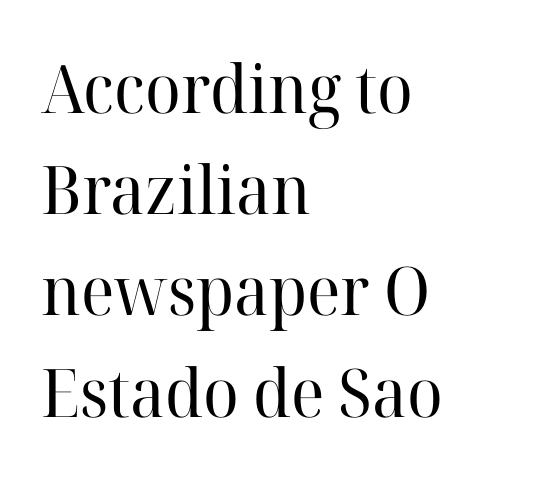
The image shows 67 px regular-weight serif type, upright; set left-aligned, normal line spacing (1.51x), normal letter spacing, not underlined; high stroke contrast and a medium x-height.
